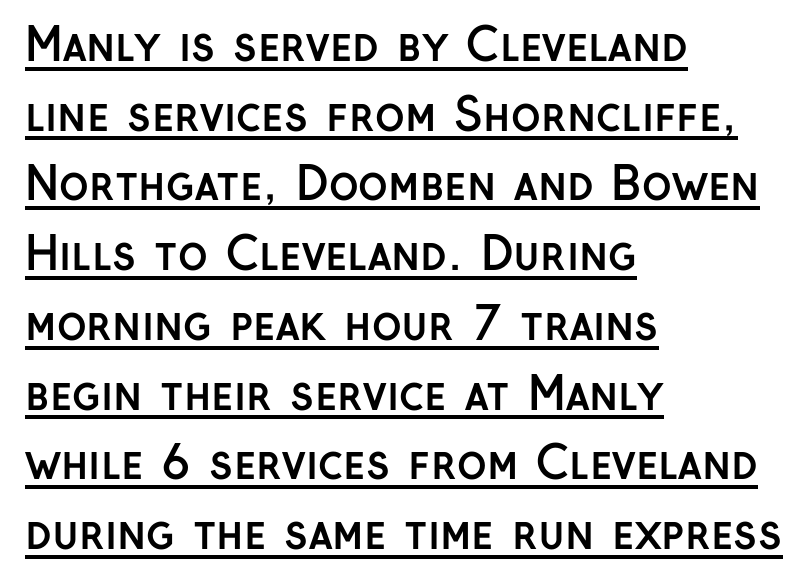
The designer left line spacing at the default. Check where the strokes stop: nothing finishes them off — pure sans. The face used here is proportionally spaced, like ordinary book or web type. Weight check: bold — yes, fully.
